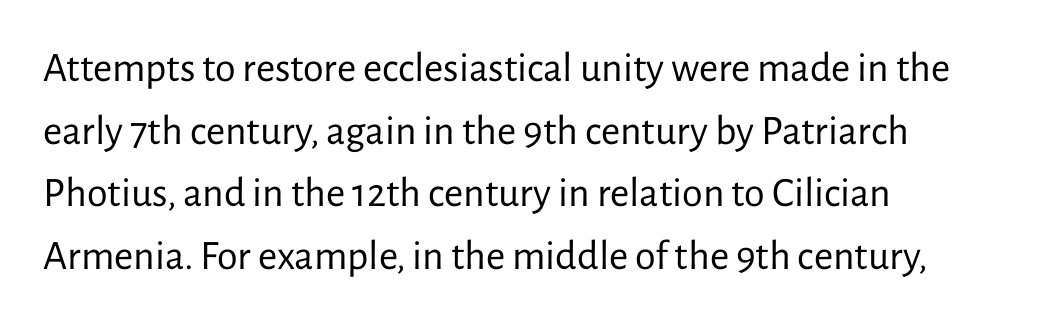
The image shows 42 px regular-weight sans-serif type, upright; set left-aligned, normal line spacing (1.49x), normal letter spacing, not underlined; low stroke contrast and a medium x-height.
